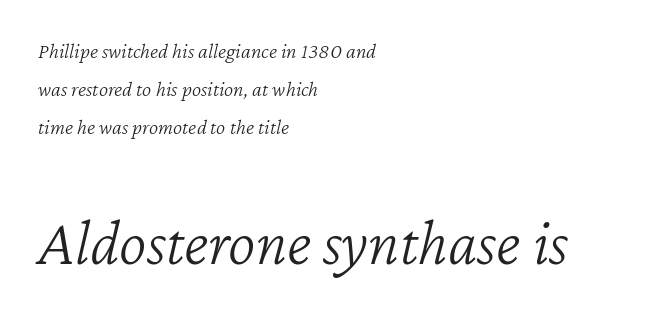
The image shows 66 px light type, italic (leaning right); set left-aligned, line spacing 1.72x, normal letter spacing, not underlined; the second (bottom) block is 3.0x larger; low stroke contrast and a medium x-height.
